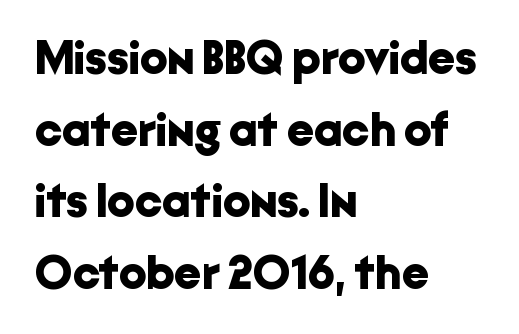
The image shows 48 px bold sans-serif type, upright; set left-aligned, normal line spacing (1.49x), normal letter spacing, not underlined; low stroke contrast and a medium x-height.
